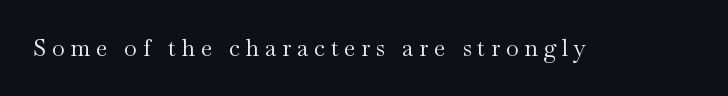
Between one letter and the next there's a generous, obvious gap. No chunkiness to these letters — they're not bold. You can tell it's not italic because the verticals are truly vertical. The space directly below the letters is spotless.
